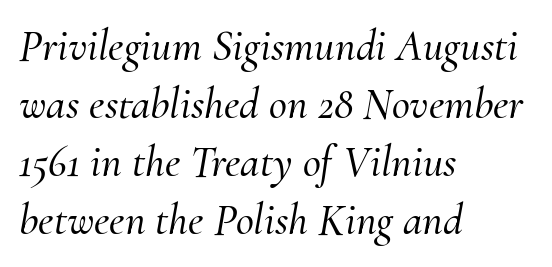
Q: Is the text italic (slanted)? A: Yes, it leans right by about 10 degrees.
Q: Is the typeface a serif or a sans-serif typeface? A: Serif.
Q: Is the text underlined? A: No.
Q: How is the paragraph aligned? A: Left-aligned.
Q: Is the spacing between letters normal or unusually wide? A: Normal.
Q: Is the spacing between lines tight, normal or loose? A: Normal.
Q: Width (condensed, normal, or wide)? A: Normal.
Q: Stroke contrast? A: Medium.
Q: x-height? A: Small.
Q: Monospaced? A: No.
